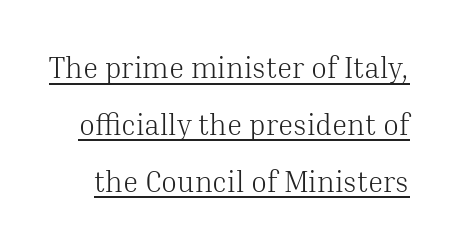
{"serif": "yes", "italic": "no", "bold": "no", "weight": "light", "width": "normal", "stroke_contrast": "medium", "x_height": "medium", "monospaced": "no", "underline": "yes", "line_spacing": "loose", "line_spacing_ratio": 1.96, "letter_spacing": "normal", "letter_spacing_em": 0.0, "glyph_px": 29}
